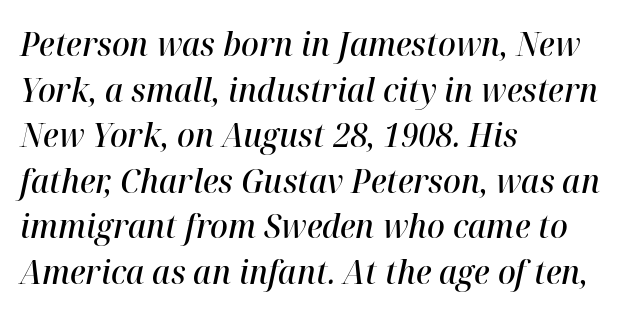
Bold? Not quite — semibold, heavier than regular but stopping short. Look at the tracking — it's just the regular setting, nothing added. The typography opts for an oblique posture over an upright one. Line spacing here is normal. Which margin do the lines hug? The left one — the right edge is uneven.
